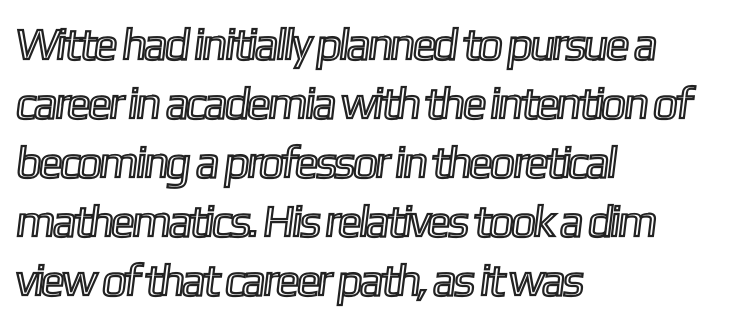
{"width": "condensed", "x_height": "medium", "monospaced": "no", "underline": "no", "align": "left", "line_spacing": "normal", "line_spacing_ratio": 1.31, "letter_spacing": "normal", "letter_spacing_em": 0.0, "glyph_px": 45}
